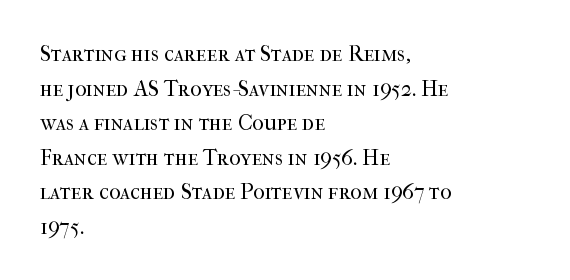
The image shows 22 px text type, upright; set left-aligned, normal line spacing (1.57x), normal letter spacing, not underlined.
